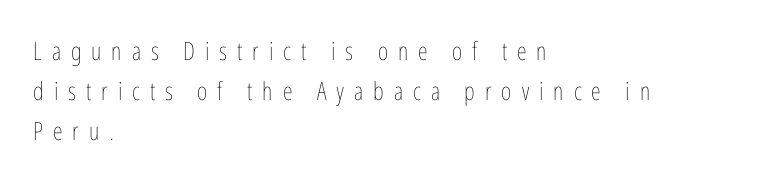
{"italic": "no", "bold": "no", "underline": "no", "align": "left", "line_spacing": "normal", "line_spacing_ratio": 1.6, "letter_spacing": "wide", "letter_spacing_em": 0.4, "glyph_px": 25}
